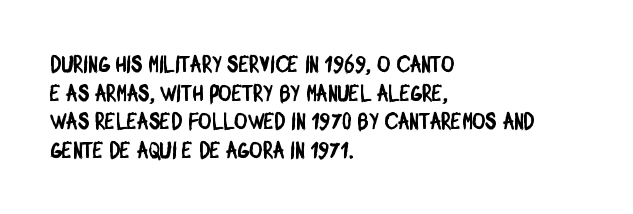
Q: Is the text underlined? A: No.
Q: How is the paragraph aligned? A: Left-aligned.
Q: Is the spacing between letters normal or unusually wide? A: Normal.
Q: Is the spacing between lines tight, normal or loose? A: Normal.
